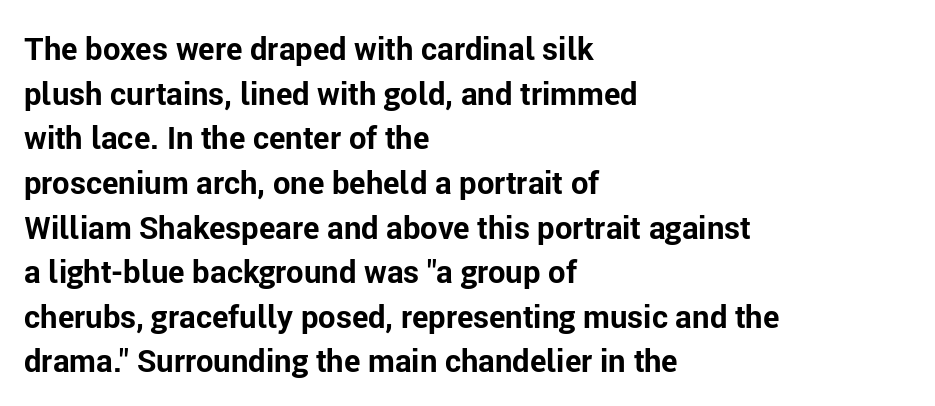
The glyphs are unaccompanied by any horizontal stroke below them. You could call the tracking neutral — neither tight nor loose. Stroke thickness is high; the sample reads as a true bold. Italic? Not at all — the glyphs are vertical. The face used here is proportionally spaced, like ordinary book or web type.
